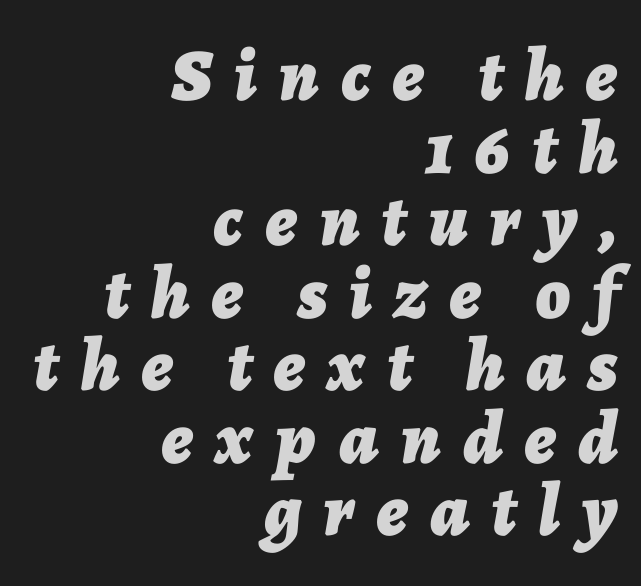
Think of a printed novel: that variable character pitch is what you see here. Would a proofreader flag this as italicized? Yes. Plain, unruled lines of type. All the whitespace from short lines collects on the left.
